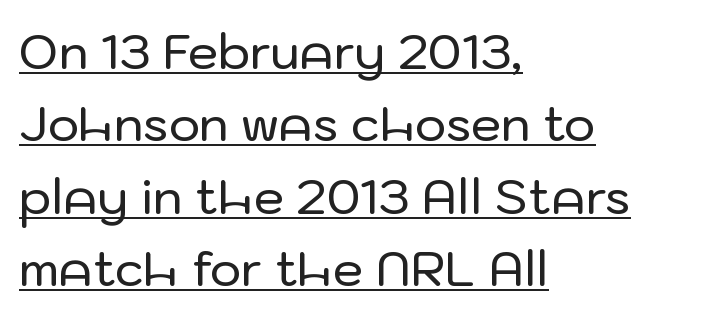
Letter spacing: default. Leading: standard. The type sits square on the baseline with zero lean. Compared with a centered layout, this one pins lines to the left instead. You could not count columns in this text — the font is proportionally spaced. Has an underline been added? It has.
